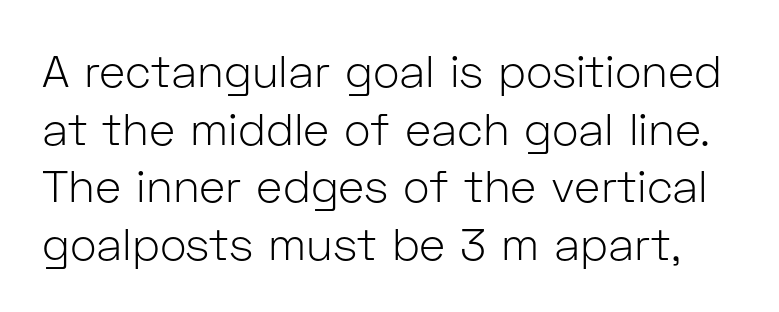
The image shows 45 px light sans-serif type, upright; set normal line spacing (1.28x), normal letter spacing, not underlined; low stroke contrast and a medium x-height.
